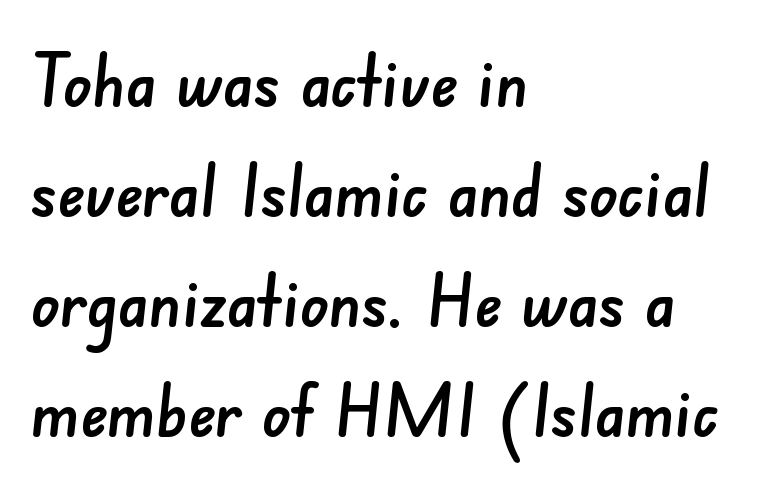
Short and long lines alike share a common starting point at left. Reading down the column, the eye jumps a familiar distance to each next line. Rule under the text: the space is simply empty. Spacing between characters is what you'd get straight out of the box. A typesetter would call this proportional, since set widths differ per character.
